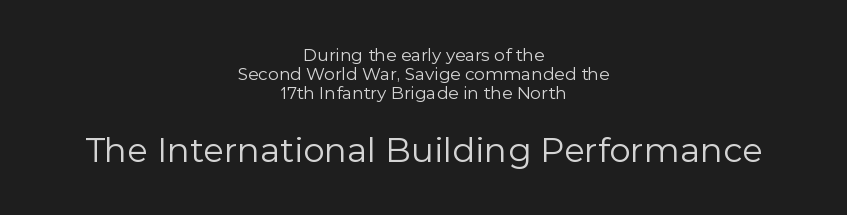
Characters remain perfectly vertical along every line. Check where the strokes stop: nothing finishes them off — pure sans. Proportional: the letters do not fall into vertical columns. A clean baseline with only descenders dipping below it. This rendering leaves character spacing at its baseline value.
